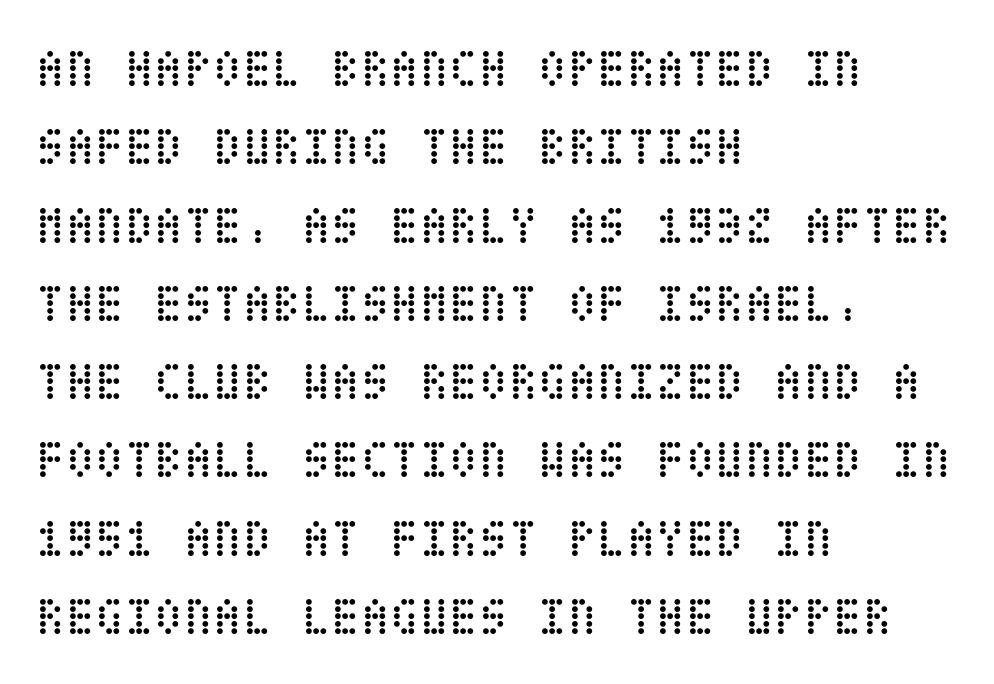
Q: Is the text bold? A: No.
Q: Is the text italic (slanted)? A: No, it is upright.
Q: Is the text underlined? A: No.
Q: How is the paragraph aligned? A: Left-aligned.
Q: Is the spacing between letters normal or unusually wide? A: Normal.
Q: Is the spacing between lines tight, normal or loose? A: Normal.
Q: Width (condensed, normal, or wide)? A: Condensed.
Q: Stroke contrast? A: Low.
Q: x-height? A: Large.
